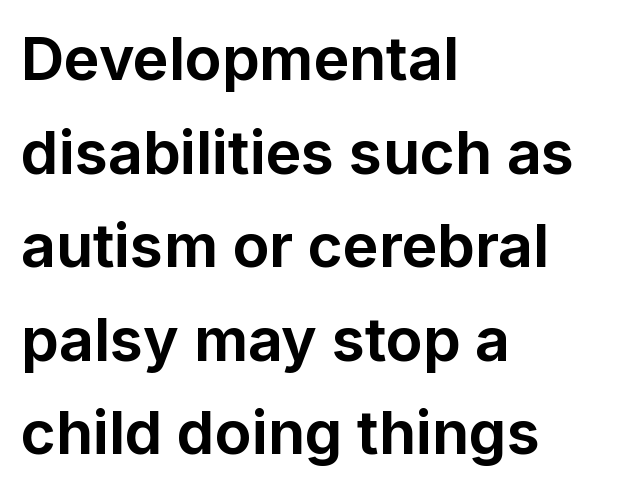
Letter spacing: default. Nothing sits at the stroke ends, so this counts as sans-serif. In terms of posture, this sample is upright. These lines are rendered in a variable-pitch font. The rows are spaced the way most documents space them.
